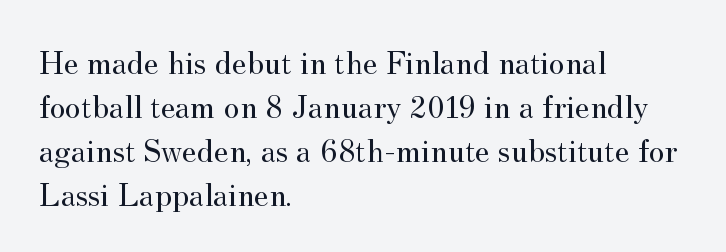
Line spacing here is normal. Do the characters align in a grid? No, the font is proportional. Does extra space separate the letters? No, they use regular spacing. The axis of the letterforms is exactly vertical. A typesetter would label this face a serif.
